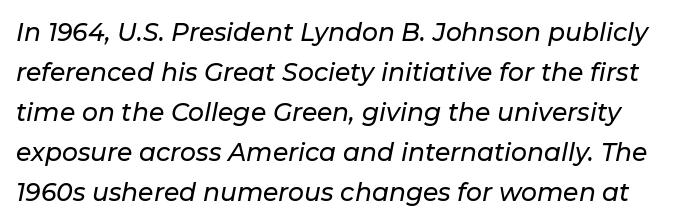
Q: Is the text italic (slanted)? A: Yes, it leans right by about 11 degrees.
Q: Is the text underlined? A: No.
Q: Is the spacing between letters normal or unusually wide? A: Normal.
Q: Is the spacing between lines tight, normal or loose? A: Normal.
